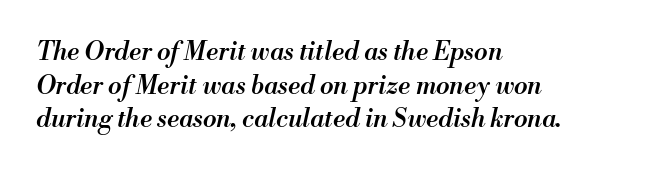
{"italic": "yes", "lean": "right", "slant_degrees": 13, "bold": "semi", "underline": "no", "align": "left", "line_spacing": "normal", "line_spacing_ratio": 1.35, "letter_spacing": "normal", "letter_spacing_em": 0.0, "glyph_px": 25}
